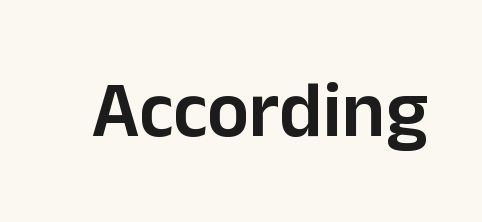
{"serif": "no", "italic": "no", "bold": "semi", "weight": "semibold", "width": "normal", "stroke_contrast": "low", "x_height": "medium", "monospaced": "no", "underline": "no", "letter_spacing": "normal", "letter_spacing_em": 0.0, "glyph_px": 79}
